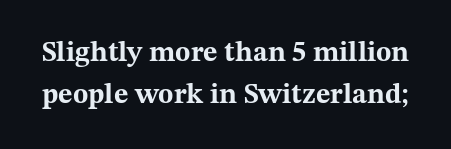
Only glyphs here, with clear space below each row. Spacing verdict: proportional, widths tailored to each character. The designer went with a serif here, giving each stem small feet. Students, observe: this is what conventionally led text looks like. In terms of letterspacing, this is plain default setting. Set as a true bold cut, around the 700 mark.
